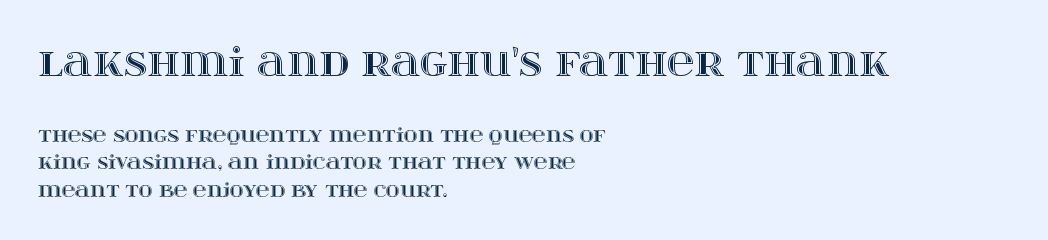
The image shows 38 px wide type, upright; set left-aligned, normal line spacing (1.44x), normal letter spacing, not underlined; the first (top) block is 2.0x larger; a large x-height.
